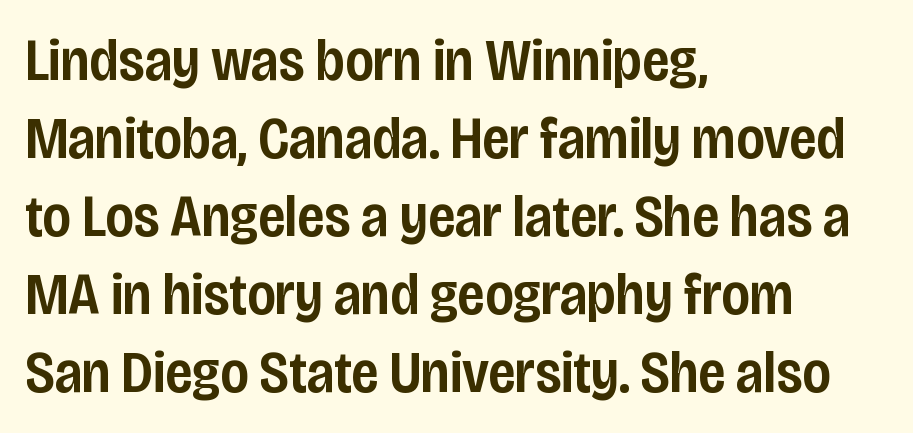
The image shows 59 px semibold, condensed sans-serif type, upright; set left-aligned, normal line spacing (1.32x), normal letter spacing, not underlined; low stroke contrast and a large x-height.
